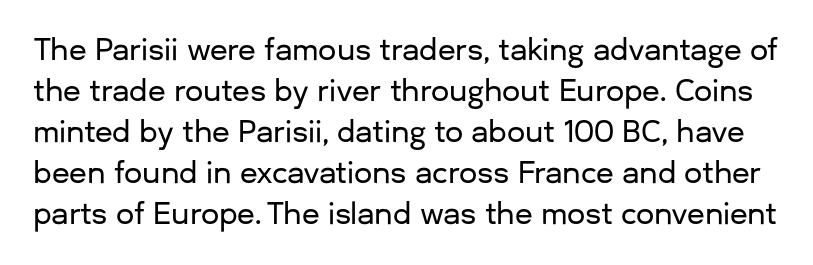
Q: Is the text italic (slanted)? A: No, it is upright.
Q: Is the typeface a serif or a sans-serif typeface? A: Sans-serif.
Q: Is the text underlined? A: No.
Q: Is the spacing between letters normal or unusually wide? A: Normal.
Q: Is the spacing between lines tight, normal or loose? A: Normal.
Q: Width (condensed, normal, or wide)? A: Normal.
Q: Stroke contrast? A: Low.
Q: x-height? A: Medium.
Q: Monospaced? A: No.
